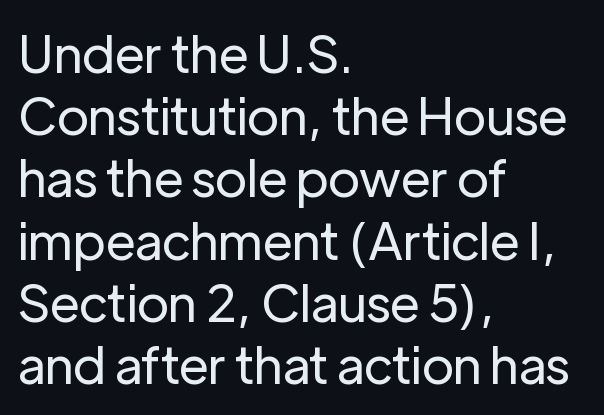
Nobody drew a line under any word here. A typesetter would call this zero additional tracking. These lines are rendered in a variable-pitch font. Weight class: somewhere from thin through regular.
